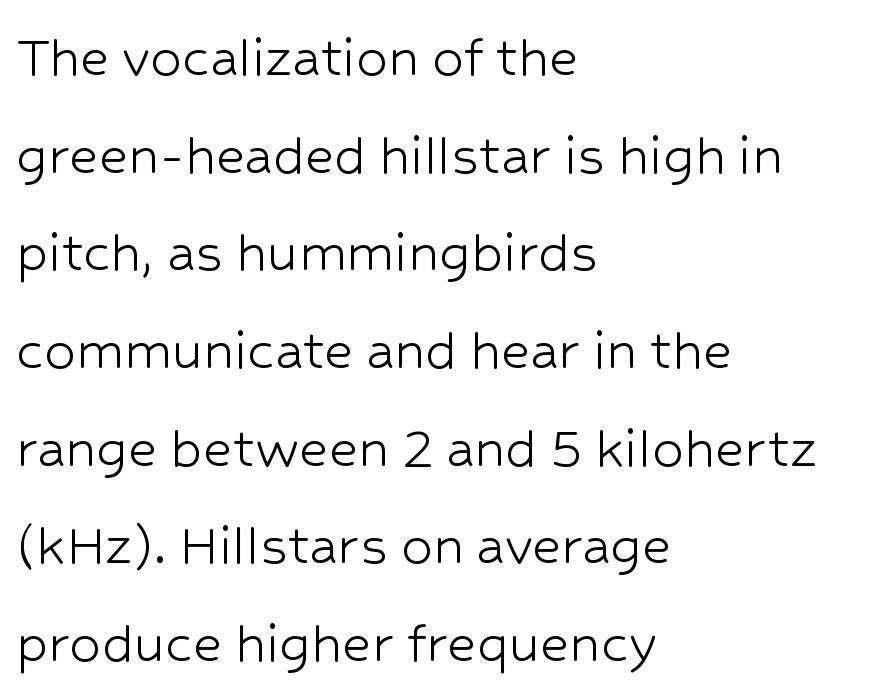
{"serif": "no", "italic": "no", "bold": "no", "weight": "light", "width": "normal", "stroke_contrast": "low", "x_height": "medium", "monospaced": "no", "underline": "no", "align": "left", "line_spacing": "normal", "line_spacing_ratio": 1.55, "letter_spacing": "normal", "letter_spacing_em": 0.0, "glyph_px": 63}
